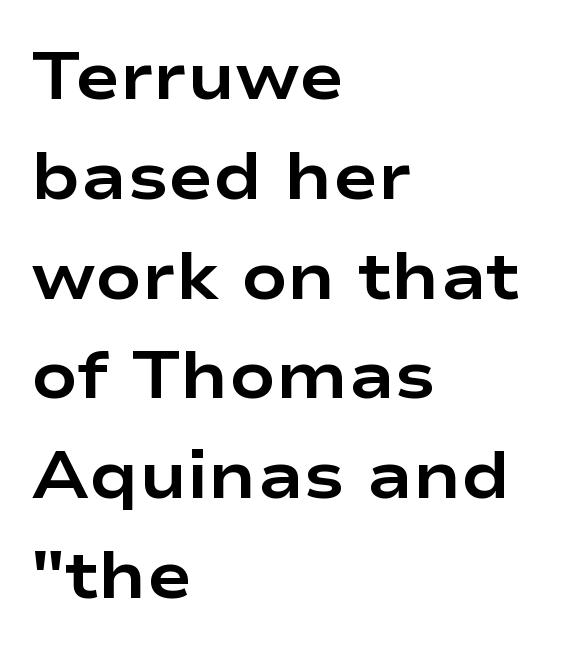
{"serif": "no", "italic": "no", "bold": "yes", "weight": "bold", "width": "wide", "stroke_contrast": "low", "x_height": "medium", "monospaced": "no", "underline": "no", "align": "left", "line_spacing": "normal", "line_spacing_ratio": 1.49, "letter_spacing": "normal", "letter_spacing_em": 0.0, "glyph_px": 67}
